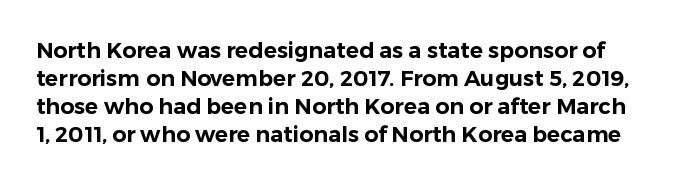
{"italic": "no", "underline": "no", "line_spacing": "normal", "line_spacing_ratio": 1.27, "letter_spacing": "normal", "letter_spacing_em": 0.0, "glyph_px": 22}
